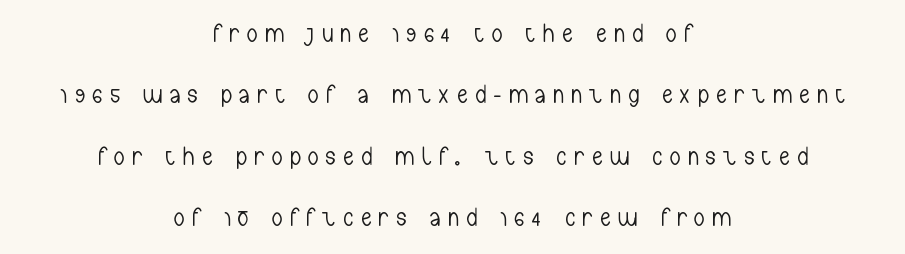
Q: Is the text bold? A: No.
Q: Is the text italic (slanted)? A: No, it is upright.
Q: Is the text underlined? A: No.
Q: How is the paragraph aligned? A: Centered.
Q: Is the spacing between letters normal or unusually wide? A: Unusually wide.
Q: Is the spacing between lines tight, normal or loose? A: Loose.
